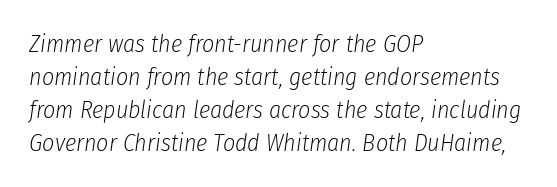
{"italic": "yes", "lean": "right", "slant_degrees": 8, "bold": "no", "underline": "no", "align": "left", "line_spacing": "normal", "line_spacing_ratio": 1.37, "letter_spacing": "normal", "letter_spacing_em": 0.0, "glyph_px": 24}
